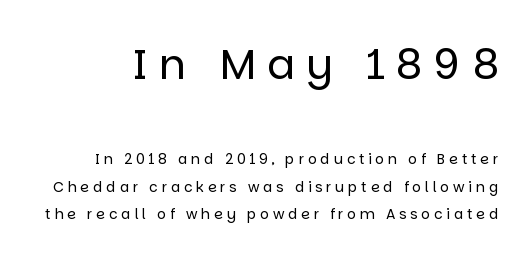
This sample uses a sans-serif face. This is the regular roman posture of the typeface. The weight tops out at a normal text grade. Looks like regular typesetting: each glyph gets only the width it needs.
